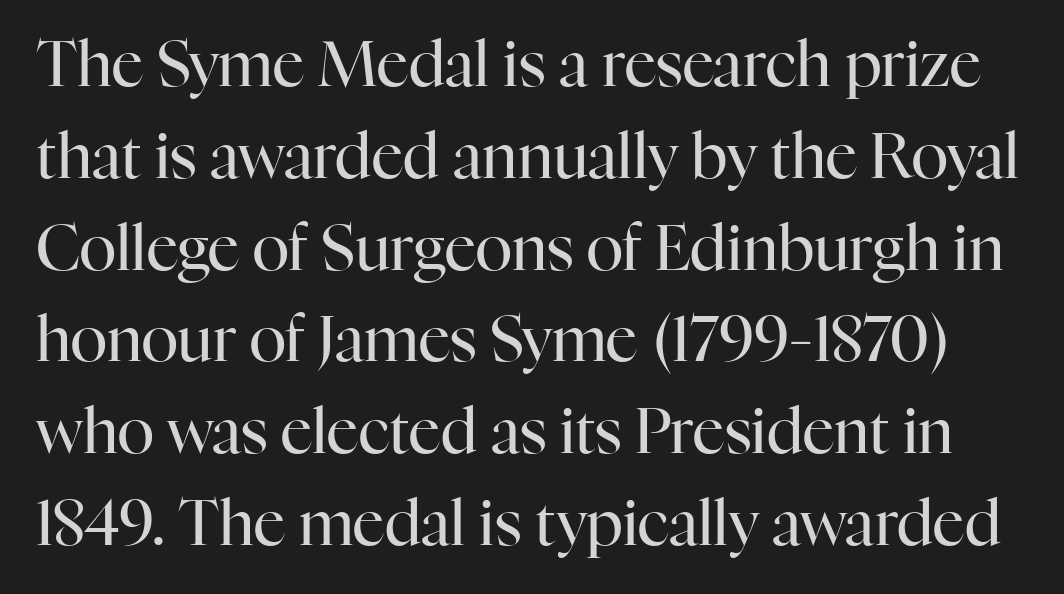
Only glyphs here, with clear space below each row. The characters are drawn with everyday or finer stroke widths. Tall strokes in this sample are plumb rather than angled. Each letter's strokes conclude with small projecting serifs.
